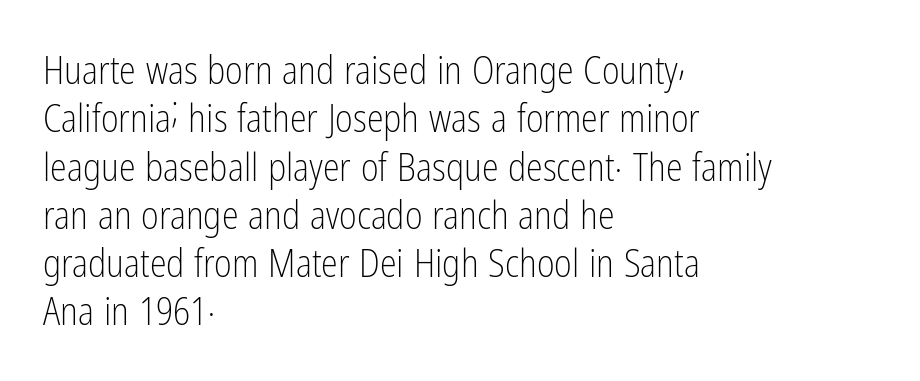
The image shows 38 px light, condensed sans-serif type, upright; set left-aligned, normal line spacing (1.27x), normal letter spacing, not underlined; low stroke contrast and a medium x-height.
